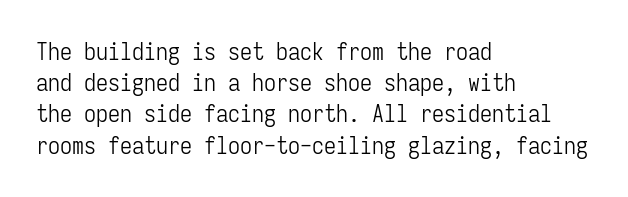
The ragged edge is on the right, which tells us the setting is flush left. The passage shown is not underscored anywhere. These lines were composed using upright roman letters. This sample uses plain, unmodified letter spacing. Reading down the column, the eye jumps a familiar distance to each next line.
